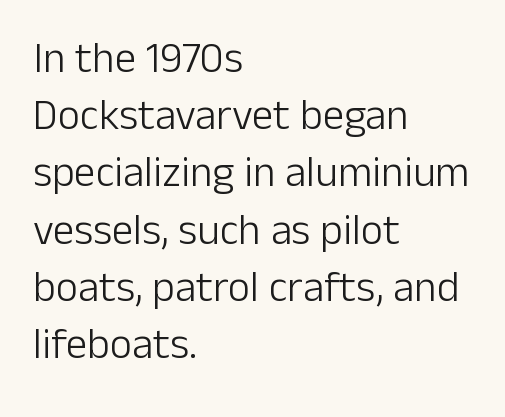
{"serif": "no", "italic": "no", "bold": "no", "weight": "light", "width": "normal", "stroke_contrast": "low", "x_height": "medium", "monospaced": "no", "underline": "no", "align": "left", "line_spacing": "normal", "line_spacing_ratio": 1.33, "letter_spacing": "normal", "letter_spacing_em": 0.0, "glyph_px": 43}
